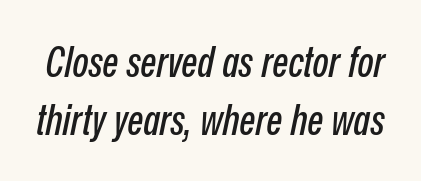
{"italic": "yes", "lean": "right", "slant_degrees": 12, "width": "condensed", "stroke_contrast": "low", "x_height": "medium", "monospaced": "no", "underline": "no", "line_spacing": "normal", "line_spacing_ratio": 1.37, "letter_spacing": "normal", "letter_spacing_em": 0.0, "glyph_px": 42}
